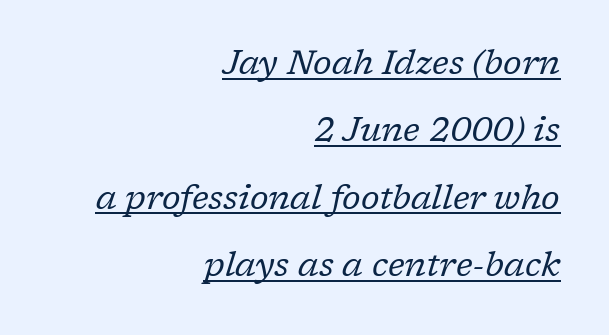
{"serif": "yes", "italic": "yes", "lean": "right", "slant_degrees": 17, "bold": "no", "weight": "regular", "width": "normal", "stroke_contrast": "low", "x_height": "medium", "monospaced": "no", "underline": "yes", "align": "right", "line_spacing": "loose", "line_spacing_ratio": 1.98, "letter_spacing": "normal", "letter_spacing_em": 0.0, "glyph_px": 34}
